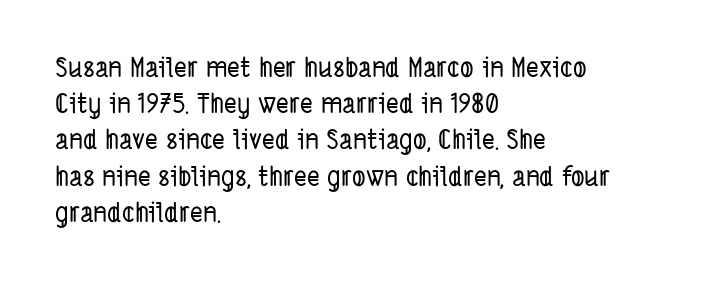
Q: Is the text underlined? A: No.
Q: How is the paragraph aligned? A: Left-aligned.
Q: Is the spacing between letters normal or unusually wide? A: Normal.
Q: Is the spacing between lines tight, normal or loose? A: Normal.
